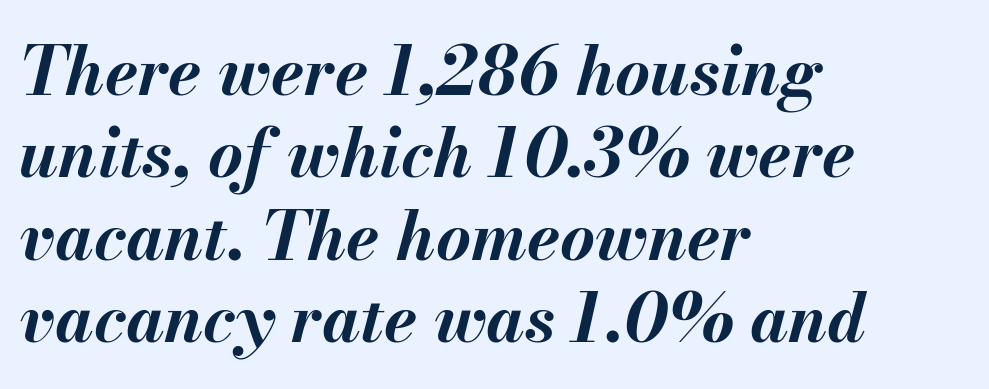
{"italic": "yes", "lean": "right", "slant_degrees": 13, "bold": "yes", "weight": "bold", "width": "normal", "stroke_contrast": "medium", "x_height": "small", "monospaced": "no", "underline": "no", "align": "left", "line_spacing_ratio": 1.23, "letter_spacing": "normal", "letter_spacing_em": 0.0, "glyph_px": 67}
